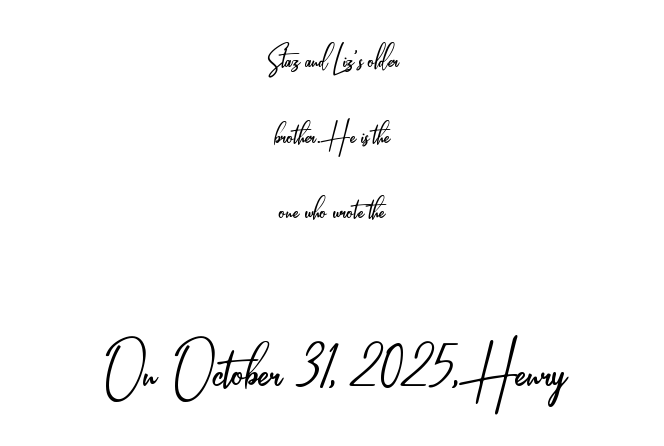
{"serif": "no", "bold": "no", "weight": "light", "width": "condensed", "stroke_contrast": "low", "x_height": "small", "monospaced": "no", "underline": "no", "align": "center", "line_spacing_ratio": 1.89, "letter_spacing": "normal", "letter_spacing_em": 0.0, "larger_block": "second", "size_ratio": 1.98, "glyph_px": 79}
